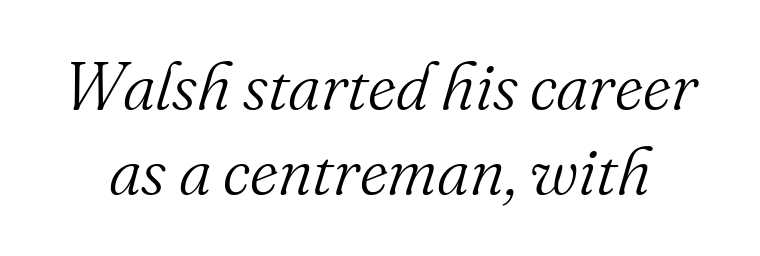
Q: Is the text bold? A: No.
Q: Is the text italic (slanted)? A: Yes, it leans right by about 16 degrees.
Q: Is the typeface a serif or a sans-serif typeface? A: Serif.
Q: Is the text underlined? A: No.
Q: Is the spacing between letters normal or unusually wide? A: Normal.
Q: Is the spacing between lines tight, normal or loose? A: Normal.
Q: Width (condensed, normal, or wide)? A: Normal.
Q: Stroke contrast? A: Medium.
Q: x-height? A: Small.
Q: Monospaced? A: No.
